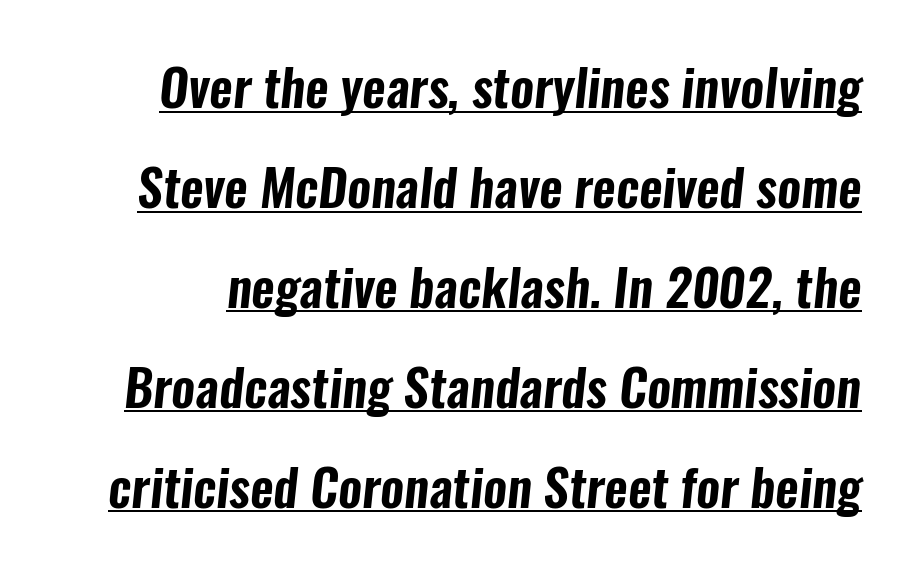
The image shows 51 px condensed sans-serif type; set loose line spacing (1.96x), normal letter spacing, underlined; low stroke contrast and a medium x-height.
